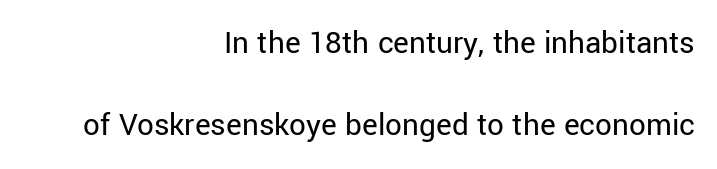
Italic: no, the glyphs are upright roman. Is the block centered? No — it sits flush against the right margin. Only glyphs here, with clear space below each row. No heavy texture on the line: the type isn't bold.
